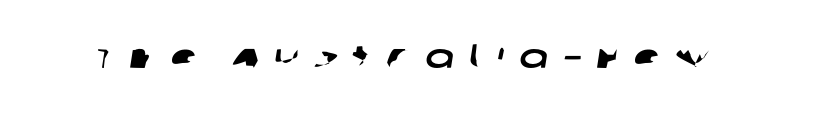
Do the characters align in a grid? No, the font is proportional. The space directly below the letters is spotless. The line texture is sparse and dotted thanks to wide tracking. Unlike a traditional serif, this face leaves its strokes unadorned.
